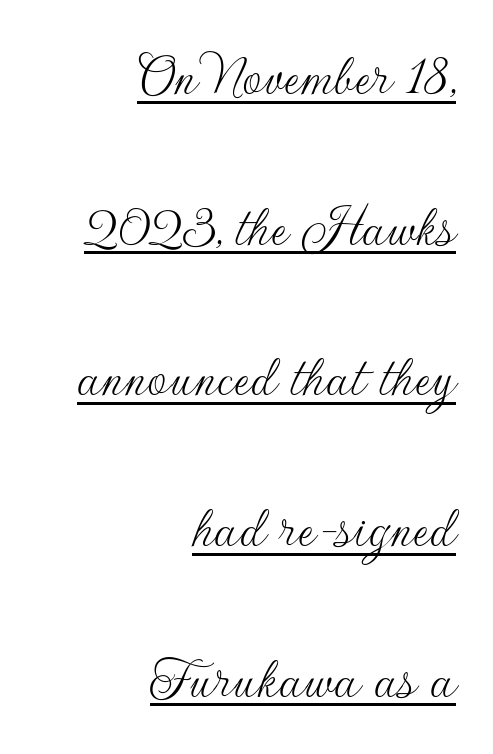
No chunkiness to these letters — they're not bold. The type family on display is of the sans-serif kind. Where is the straight margin? On the right. What's the leading like? Stretched, with rows far apart. The letters sit at their default tracking, neither squeezed nor spread.
